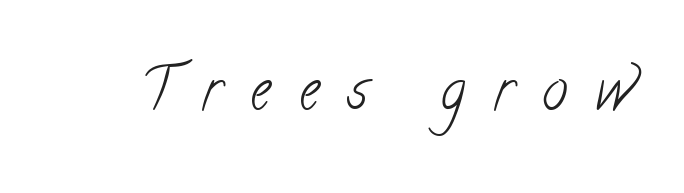
{"serif": "yes", "bold": "no", "weight": "light", "width": "condensed", "stroke_contrast": "low", "x_height": "small", "monospaced": "no", "underline": "no", "letter_spacing": "wide", "letter_spacing_em": 0.5, "glyph_px": 57}
